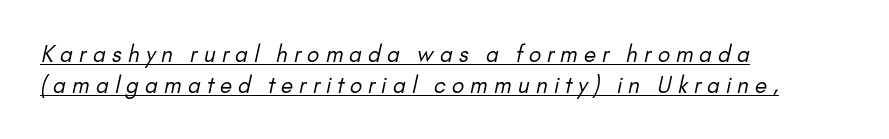
The image shows 22 px text type; set left-aligned, normal line spacing (1.4x), unusually wide letter spacing (+0.28 em), underlined.
